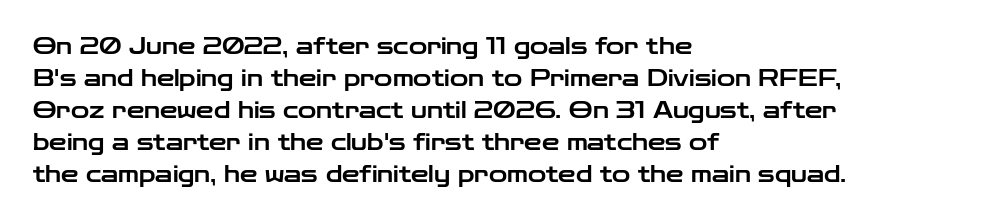
The image shows 22 px text type, upright; set left-aligned, normal line spacing (1.45x), normal letter spacing, not underlined.
